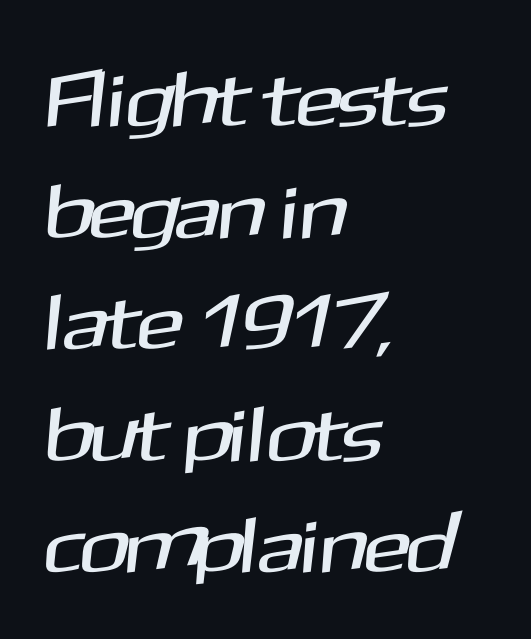
{"serif": "no", "width": "normal", "stroke_contrast": "medium", "x_height": "medium", "monospaced": "no", "underline": "no", "align": "left", "line_spacing": "normal", "line_spacing_ratio": 1.43, "letter_spacing": "normal", "letter_spacing_em": 0.0, "glyph_px": 78}
